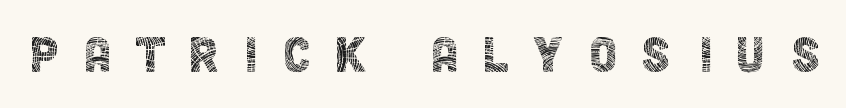
{"serif": "no", "italic": "no", "bold": "no", "weight": "thin", "width": "condensed", "x_height": "large", "monospaced": "no", "underline": "no", "letter_spacing": "wide", "letter_spacing_em": 0.38, "glyph_px": 63}
